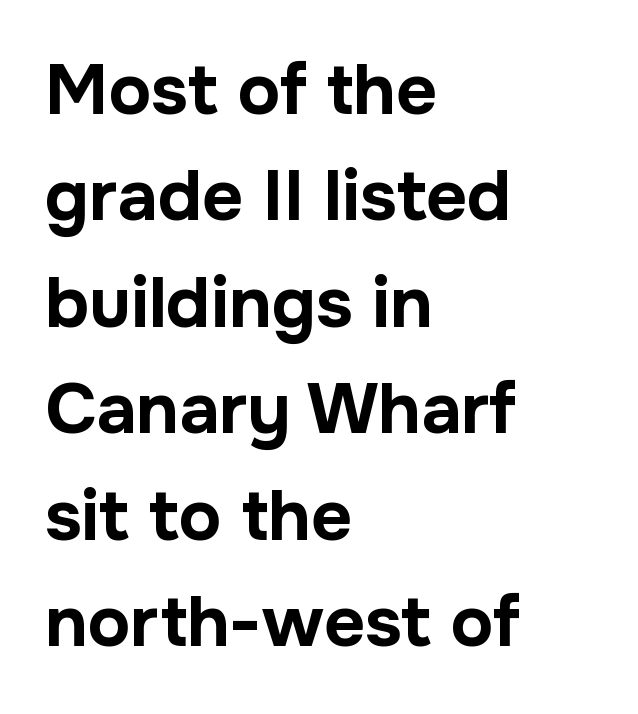
{"serif": "no", "italic": "no", "bold": "yes", "weight": "bold", "width": "normal", "stroke_contrast": "low", "x_height": "medium", "monospaced": "no", "underline": "no", "align": "left", "line_spacing": "normal", "line_spacing_ratio": 1.5, "letter_spacing": "normal", "letter_spacing_em": 0.0, "glyph_px": 71}
